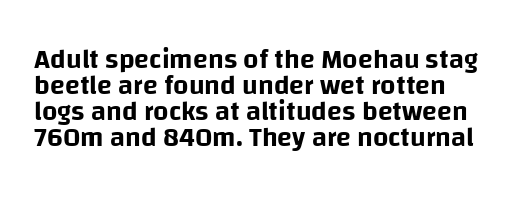
Q: Is the text italic (slanted)? A: No, it is upright.
Q: Is the text underlined? A: No.
Q: Is the spacing between letters normal or unusually wide? A: Normal.
Q: Is the spacing between lines tight, normal or loose? A: Tight.
